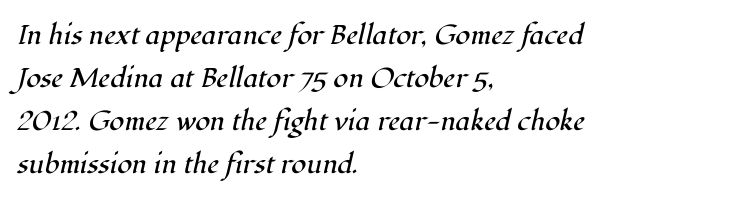
The image shows 27 px text type, italic (leaning right); set left-aligned, normal line spacing (1.59x), normal letter spacing, not underlined.
